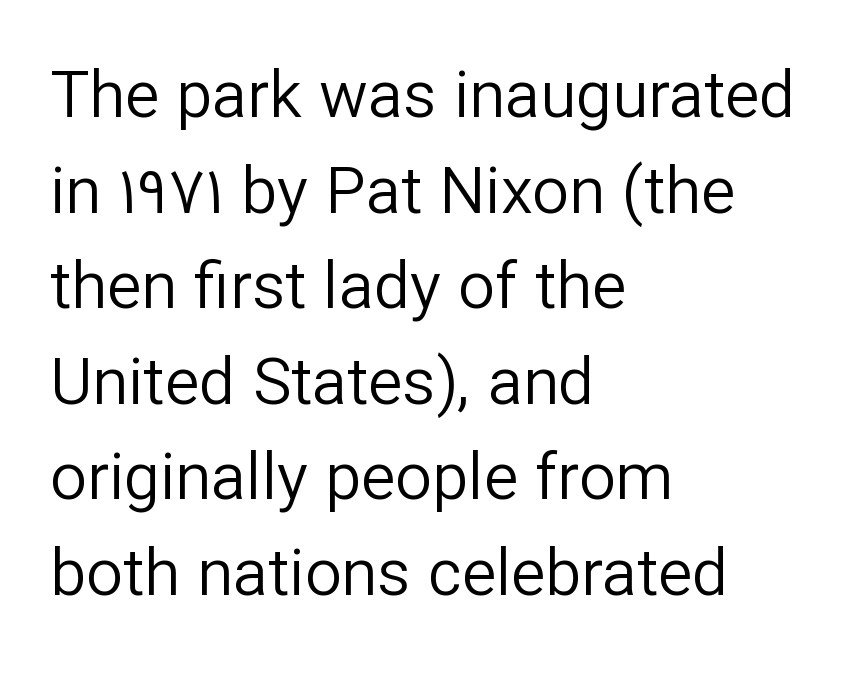
Q: Is the text bold? A: No.
Q: Is the text italic (slanted)? A: No, it is upright.
Q: Is the typeface a serif or a sans-serif typeface? A: Sans-serif.
Q: Is the text underlined? A: No.
Q: How is the paragraph aligned? A: Left-aligned.
Q: Is the spacing between letters normal or unusually wide? A: Normal.
Q: Is the spacing between lines tight, normal or loose? A: Normal.
Q: Width (condensed, normal, or wide)? A: Normal.
Q: Stroke contrast? A: Low.
Q: x-height? A: Medium.
Q: Monospaced? A: No.
